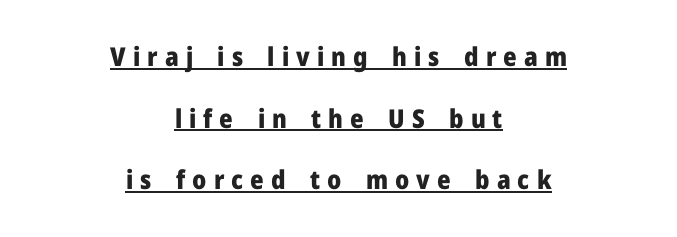
Q: Is the text bold? A: Yes.
Q: Is the text italic (slanted)? A: No, it is upright.
Q: Is the text underlined? A: Yes.
Q: How is the paragraph aligned? A: Centered.
Q: Is the spacing between letters normal or unusually wide? A: Unusually wide.
Q: Is the spacing between lines tight, normal or loose? A: Loose.
